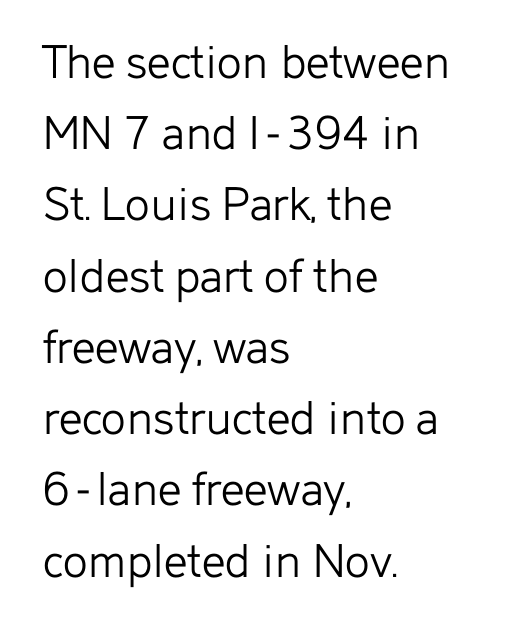
Q: Is the text bold? A: No.
Q: Is the text italic (slanted)? A: No, it is upright.
Q: Is the typeface a serif or a sans-serif typeface? A: Sans-serif.
Q: Is the text underlined? A: No.
Q: How is the paragraph aligned? A: Left-aligned.
Q: Is the spacing between letters normal or unusually wide? A: Normal.
Q: Is the spacing between lines tight, normal or loose? A: Normal.
Q: Width (condensed, normal, or wide)? A: Normal.
Q: Stroke contrast? A: Low.
Q: x-height? A: Medium.
Q: Monospaced? A: No.
